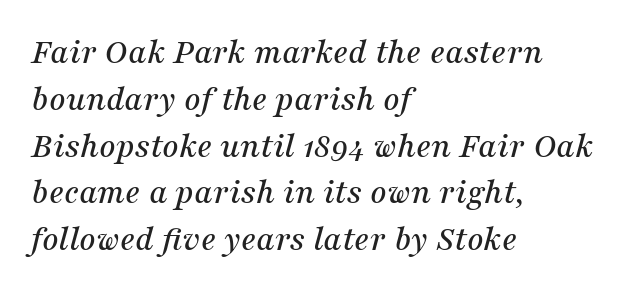
The passage shown is not underscored anywhere. The glyphs in this specimen are seriffed. The rendering applies a slant to the glyphs. The rendering anchors every line to the left-hand side. Do the characters align in a grid? No, the font is proportional. This sample uses plain, unmodified letter spacing.
